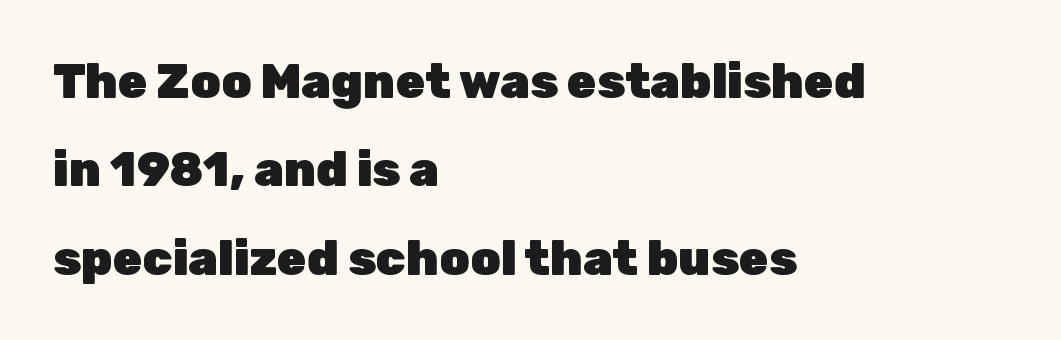
The rendering uses natural spacing where letterforms have individual widths. I'd describe the lettering as bold — thick and assertive. This is roman type, the default non-slanted kind. The glyphs are unaccompanied by any horizontal stroke below them. These lines are set flush left with a ragged right edge. Short note: letters normally spaced.
